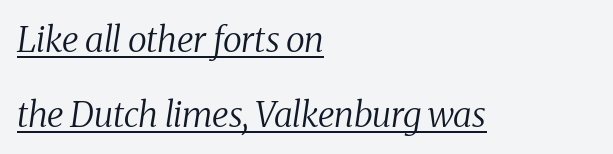
Varying glyph widths throughout — classic text-font behaviour. If you measured baseline to baseline, you'd find a long distance. A light-to-regular cut is what we see here. The font family rendered here belongs to the serif group. Is the letter spacing exaggerated? No — it looks like the ordinary default.
